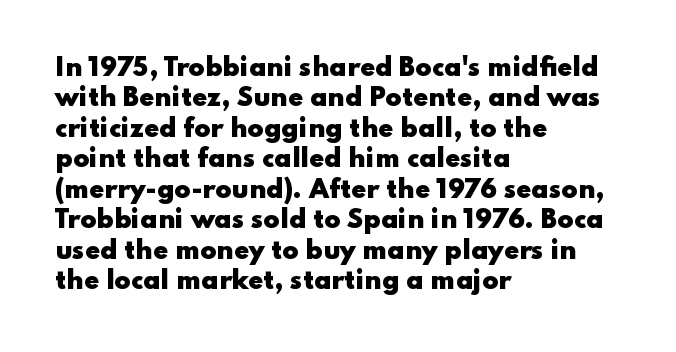
The image shows 24 px bold type, upright; set left-aligned, normal line spacing (1.27x), normal letter spacing, not underlined.
